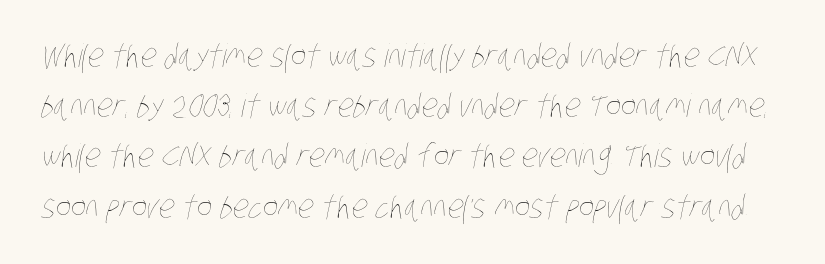
These lines are rendered in a variable-pitch font. The line-height multiplier appears to be the usual default. What stands out about the letter spacing? Nothing — it is the standard amount. Check the space under the baseline: it is left empty.
